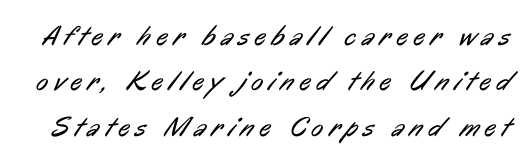
The image shows 28 px regular-weight, condensed sans-serif type; set normal line spacing (1.62x), unusually wide letter spacing (+0.21 em), not underlined; low stroke contrast and a medium x-height.
